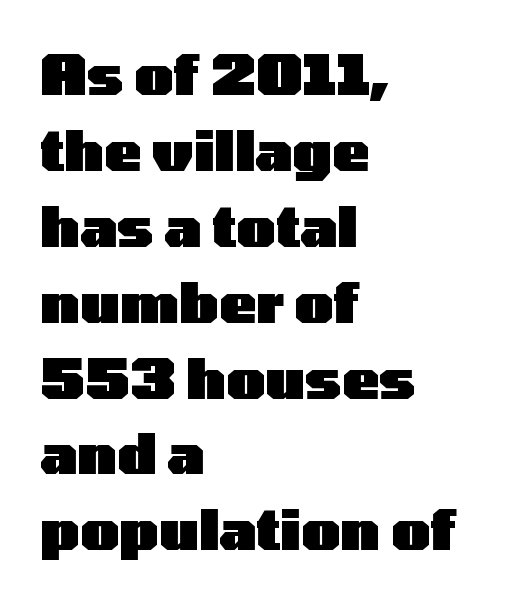
The image shows 55 px heavy, wide sans-serif type, upright; set left-aligned, normal line spacing (1.38x), normal letter spacing, not underlined; low stroke contrast and a medium x-height.
